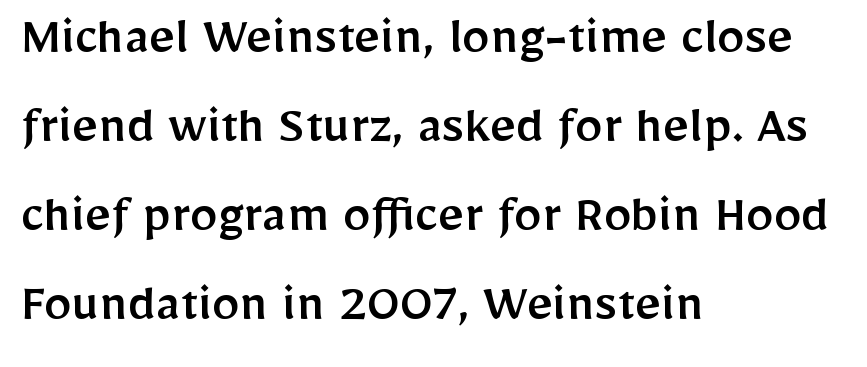
The rows are spaced the way most documents space them. Beneath every word, the page is bare. Is there any slant? The stems are plumb. Do the characters align in a grid? No, the font is proportional. In CSS terms this would be text-align: left. A sans-serif font was chosen for this passage.
